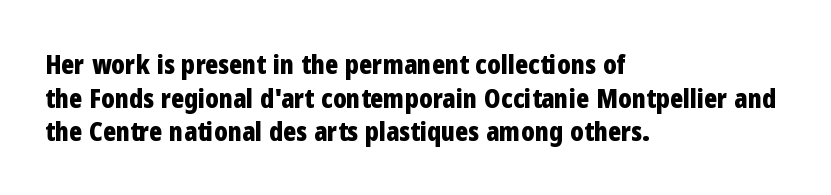
Its strokes are broad and dark, the hallmark of bold type. It's the straight-up-and-down kind of type. Regular leading. Caption: standard tracking, unaltered.
